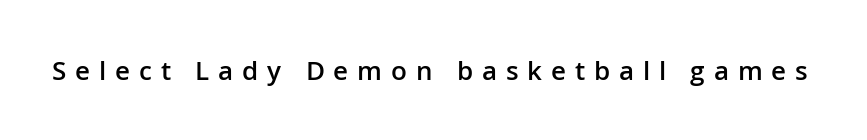
The image shows 26 px text type, upright; set unusually wide letter spacing (+0.34 em), not underlined.
